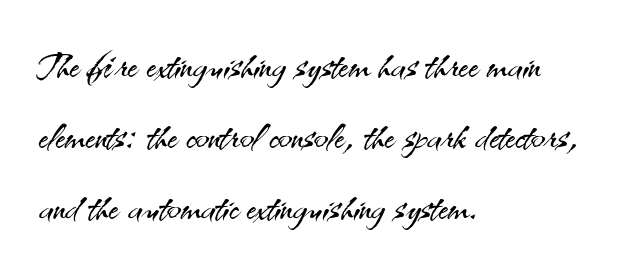
{"serif": "no", "bold": "no", "weight": "light", "width": "normal", "stroke_contrast": "medium", "x_height": "small", "monospaced": "no", "underline": "no", "align": "left", "line_spacing": "normal", "line_spacing_ratio": 1.34, "letter_spacing": "normal", "letter_spacing_em": 0.0, "glyph_px": 53}
